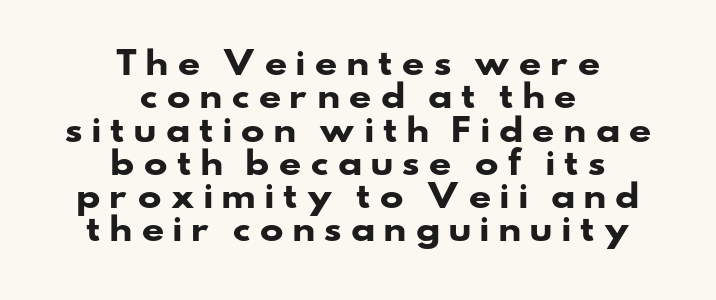
{"serif": "no", "bold": "yes", "weight": "heavy", "width": "wide", "stroke_contrast": "low", "x_height": "small", "monospaced": "no", "underline": "no", "align": "center", "line_spacing": "tight", "line_spacing_ratio": 1.04, "letter_spacing": "wide", "letter_spacing_em": 0.24, "glyph_px": 32}
